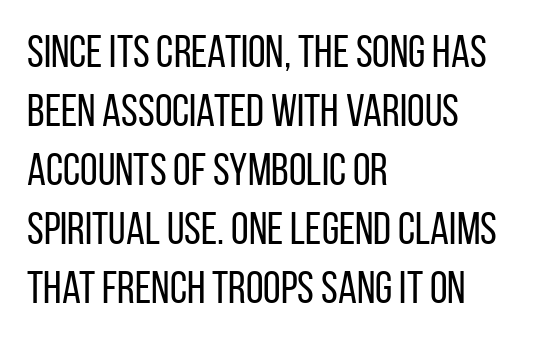
Q: Is the text bold? A: No.
Q: Is the text italic (slanted)? A: No, it is upright.
Q: Is the typeface a serif or a sans-serif typeface? A: Sans-serif.
Q: Is the text underlined? A: No.
Q: How is the paragraph aligned? A: Left-aligned.
Q: Is the spacing between letters normal or unusually wide? A: Normal.
Q: Is the spacing between lines tight, normal or loose? A: Normal.
Q: Width (condensed, normal, or wide)? A: Condensed.
Q: Stroke contrast? A: Low.
Q: x-height? A: Large.
Q: Monospaced? A: No.
